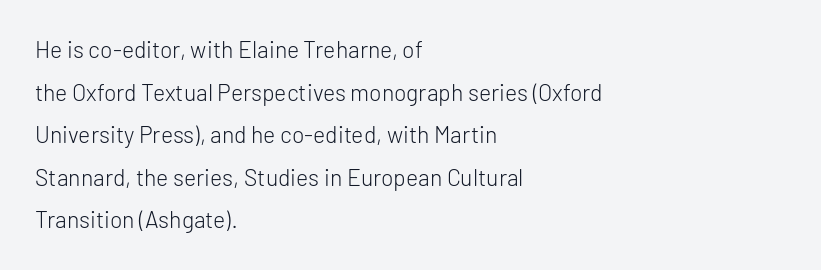
{"italic": "no", "bold": "no", "underline": "no", "align": "left", "line_spacing_ratio": 1.85, "letter_spacing": "normal", "letter_spacing_em": 0.0, "glyph_px": 23}
